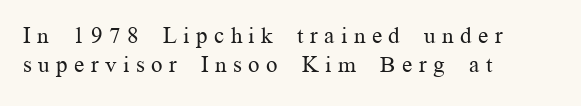
Is the block centered? No — it sits flush against the left margin. A clean baseline with only descenders dipping below it. Italic? Not at all — the glyphs are vertical. What's the leading like? Ordinary, nothing unusual.
